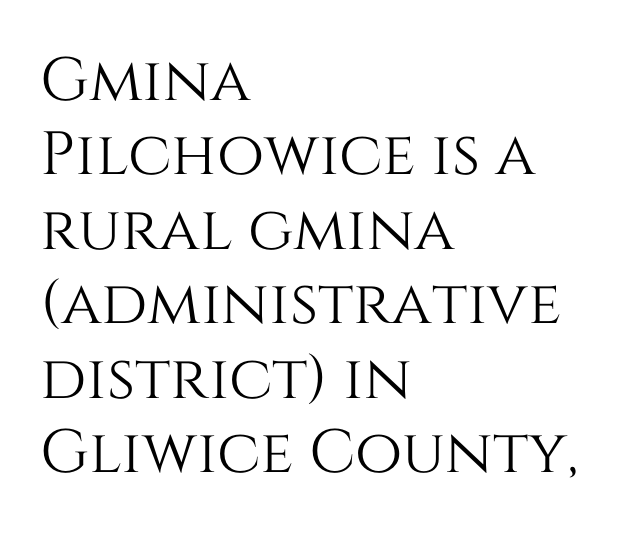
The image shows 61 px text type, upright; set left-aligned, line spacing 1.22x, normal letter spacing, not underlined; medium stroke contrast and a large x-height.
